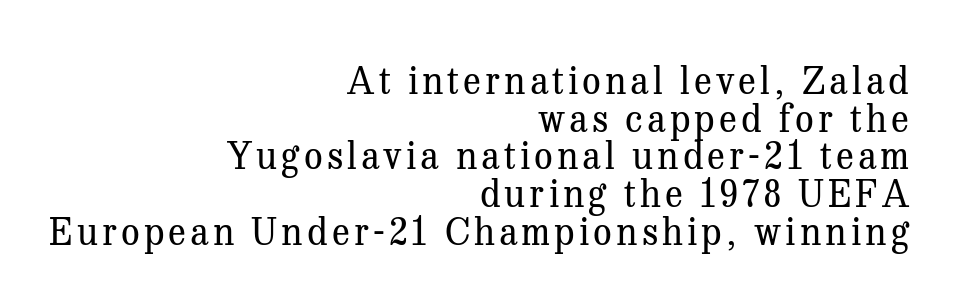
The image shows 37 px regular-weight serif type, upright; set right-aligned, tight line spacing (1.02x), not underlined; medium stroke contrast and a medium x-height.
